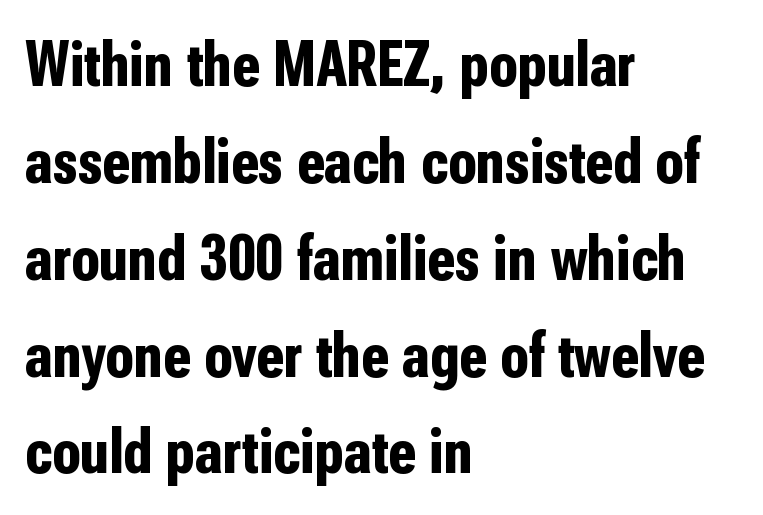
Descenders hang freely into open space. The rendering anchors every line to the left-hand side. The vertical gap from one line to the next is medium. Characters remain perfectly vertical along every line.
